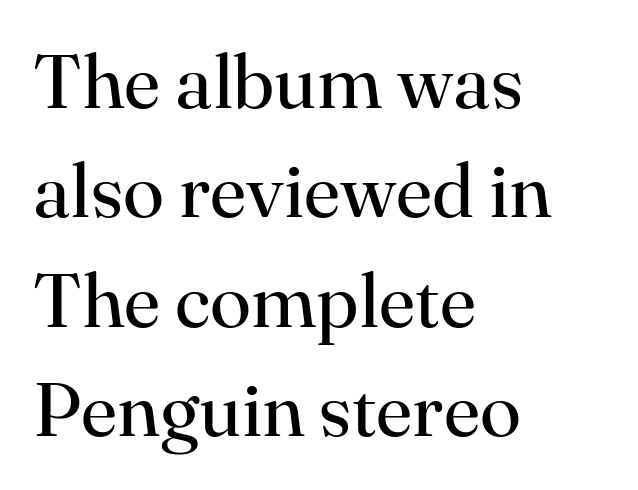
The image shows 76 px regular-weight serif type, upright; set left-aligned, normal line spacing (1.44x), normal letter spacing, not underlined; high stroke contrast and a small x-height.
